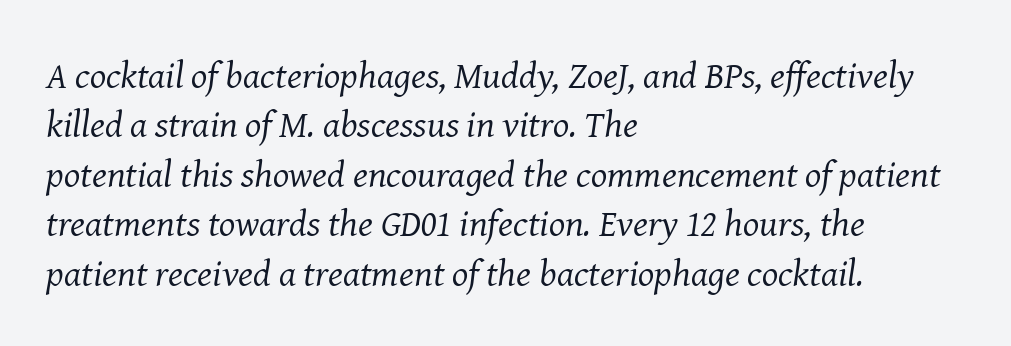
Stems here are at most as thick as an everyday book face. Compared with typical body copy, the letter spacing here is the same. Each new line begins a customary step beneath the previous one. Check the space under the baseline: it is left empty.
